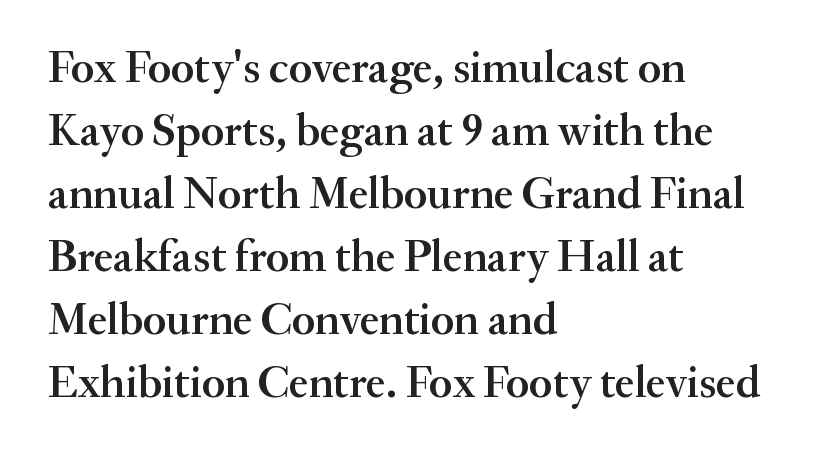
If you drew a ruler down the left edge, every line would touch it. You can tell it's not italic because the verticals are truly vertical. I'd describe the lettering as semibold — firm but not a full bold. Honestly, there is no underline to notice here at all. The rows are spaced the way most documents space them. Letter spacing: default.
